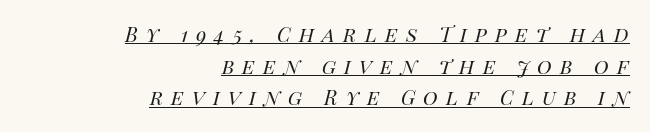
Q: Is the text bold? A: No.
Q: Is the text italic (slanted)? A: Yes, it leans right by about 14 degrees.
Q: Is the text underlined? A: Yes.
Q: How is the paragraph aligned? A: Right-aligned.
Q: Is the spacing between letters normal or unusually wide? A: Unusually wide.
Q: Is the spacing between lines tight, normal or loose? A: Normal.
